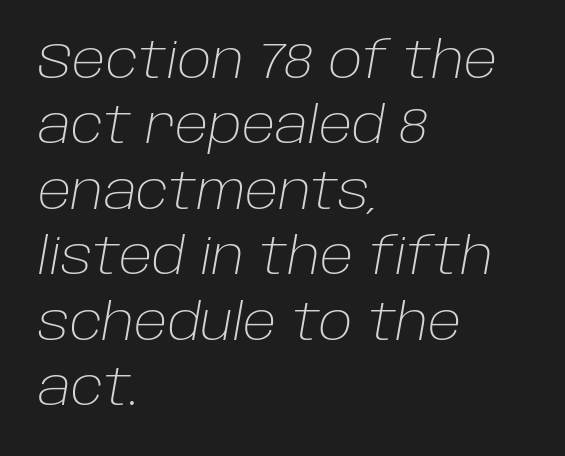
{"italic": "yes", "lean": "right", "slant_degrees": 10, "bold": "no", "weight": "light", "width": "normal", "stroke_contrast": "low", "x_height": "large", "monospaced": "no", "underline": "no", "align": "left", "line_spacing": "normal", "line_spacing_ratio": 1.31, "letter_spacing": "normal", "letter_spacing_em": 0.0, "glyph_px": 50}
